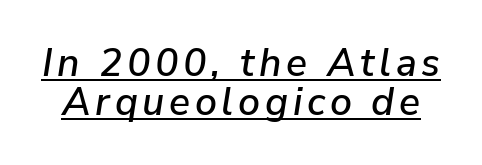
Q: Is the text italic (slanted)? A: Yes, it leans right by about 9 degrees.
Q: Is the text underlined? A: Yes.
Q: Is the spacing between lines tight, normal or loose? A: Tight.
Q: Width (condensed, normal, or wide)? A: Normal.
Q: Stroke contrast? A: Low.
Q: x-height? A: Medium.
Q: Monospaced? A: No.
